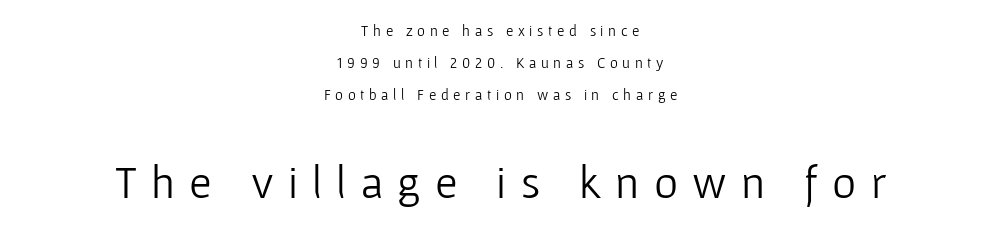
Note the varied advance widths — an 'i' is clearly narrower than an 'm'. The emphasis by scale lands on block number two, below. Successive baselines arrive slowly, with a big drop between each. Do the letters lean? They stand straight. The letters carry no serifs — their stems end cleanly without finishing strokes.
